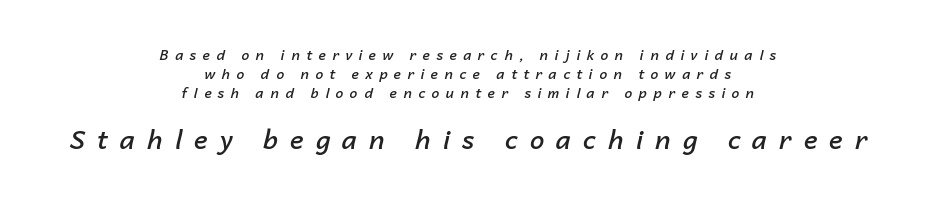
Q: Is the text bold? A: Semi-bold.
Q: Is the text italic (slanted)? A: Yes, it leans right by about 14 degrees.
Q: Is the text underlined? A: No.
Q: How is the paragraph aligned? A: Centered.
Q: Is the spacing between letters normal or unusually wide? A: Unusually wide.
Q: Is the spacing between lines tight, normal or loose? A: Normal.
Q: Which block of text is set in a larger size, the first (top) or the second (bottom)? A: The second (bottom) one.
